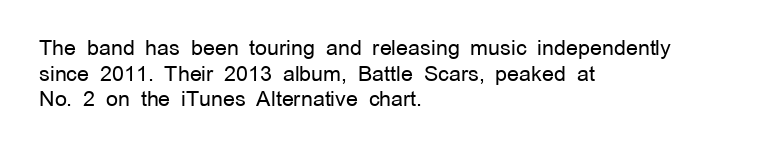
Does extra space separate the letters? No, they use regular spacing. The passage is arranged the way most books set body copy — flush left. The area under the type is left untouched. The face looks like a standard text weight, possibly lighter. Notice how the stems are strictly vertical — no italics here.
